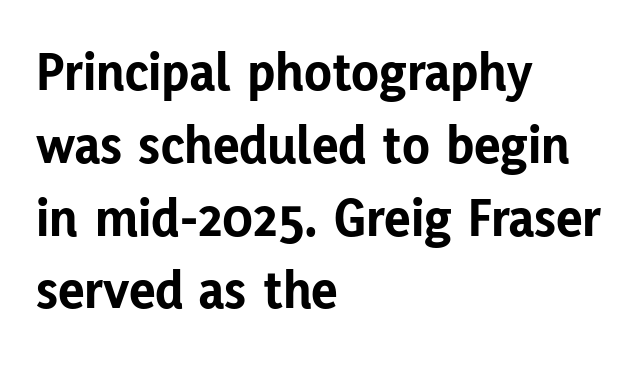
{"serif": "no", "italic": "no", "bold": "yes", "weight": "bold", "width": "normal", "stroke_contrast": "low", "x_height": "medium", "monospaced": "no", "underline": "no", "align": "left", "line_spacing": "normal", "line_spacing_ratio": 1.3, "letter_spacing": "normal", "letter_spacing_em": 0.0, "glyph_px": 56}
